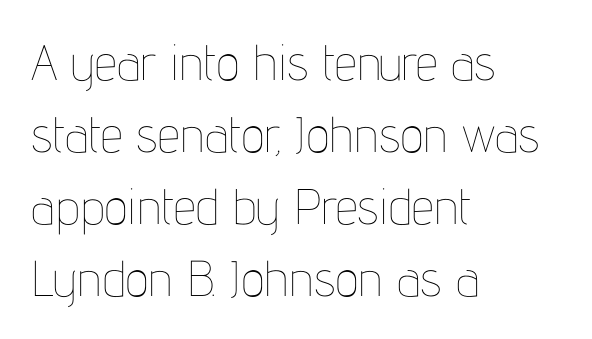
Line starts are locked; line ends wander. A typesetter would call this proportional, since set widths differ per character. The line texture is even and compact thanks to regular tracking. The font sits on the lighter half of the weight spectrum, regular included.
